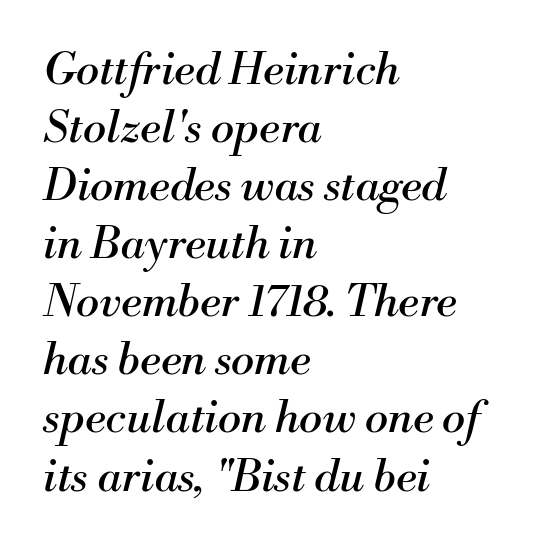
Q: Is the text bold? A: No.
Q: Is the text italic (slanted)? A: Yes, it leans right by about 13 degrees.
Q: Is the typeface a serif or a sans-serif typeface? A: Serif.
Q: Is the text underlined? A: No.
Q: How is the paragraph aligned? A: Left-aligned.
Q: Is the spacing between letters normal or unusually wide? A: Normal.
Q: Is the spacing between lines tight, normal or loose? A: Normal.
Q: Width (condensed, normal, or wide)? A: Normal.
Q: Stroke contrast? A: Medium.
Q: x-height? A: Small.
Q: Monospaced? A: No.
